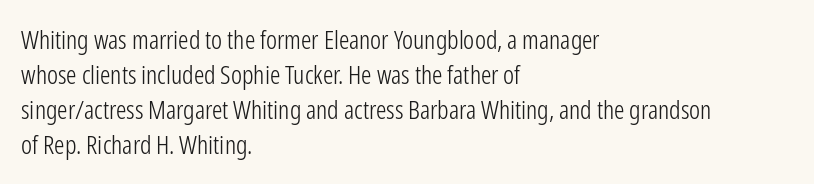
Q: Is the text bold? A: No.
Q: Is the text italic (slanted)? A: No, it is upright.
Q: Is the text underlined? A: No.
Q: How is the paragraph aligned? A: Left-aligned.
Q: Is the spacing between letters normal or unusually wide? A: Normal.
Q: Is the spacing between lines tight, normal or loose? A: Normal.
